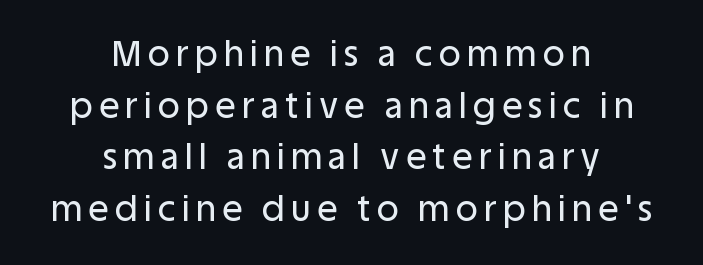
One glance says typical: line gaps are just what's usual. Each line is balanced around a shared central axis. This sample has the flowing, uneven cadence of proportional lettering. Upright lettering throughout.
